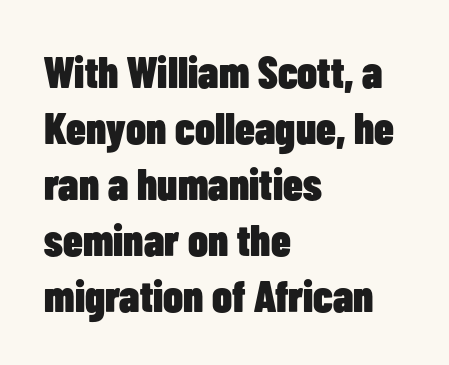
The image shows 44 px heavy, condensed sans-serif type, upright; set left-aligned, normal line spacing (1.27x), normal letter spacing, not underlined; low stroke contrast and a medium x-height.
